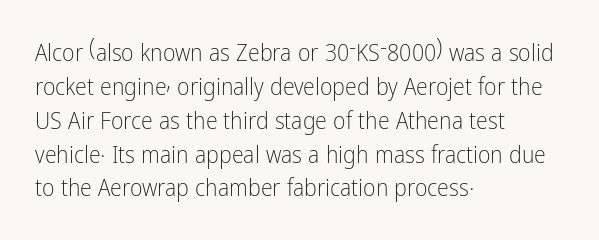
Decoration check: the copy has no underline. Teacher's note: observe the even left margin — that is flush-left alignment. Interline gaps are of average width in this sample. No chunkiness to these letters — they're not bold. These lines were composed using upright roman letters.
